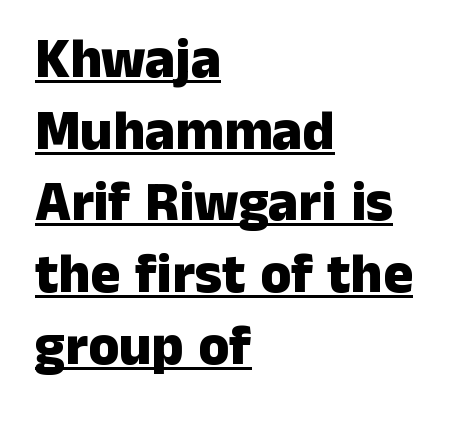
{"serif": "no", "italic": "no", "bold": "yes", "weight": "heavy", "width": "normal", "stroke_contrast": "low", "x_height": "medium", "monospaced": "no", "underline": "yes", "align": "left", "line_spacing": "normal", "line_spacing_ratio": 1.28, "letter_spacing": "normal", "letter_spacing_em": 0.0, "glyph_px": 56}
